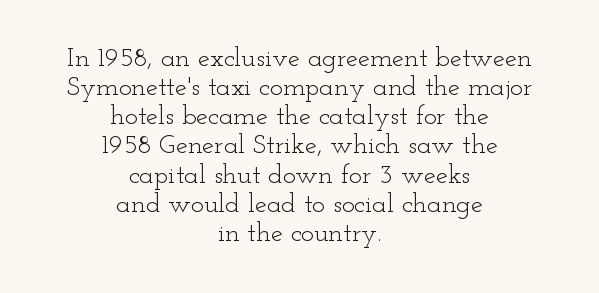
Each row of text sits above clean, open space. Vertically, the passage feels compressed, each row crowding the next. The letterforms sit at book weight or below. This sample is center-justified, so both line endings float freely.
